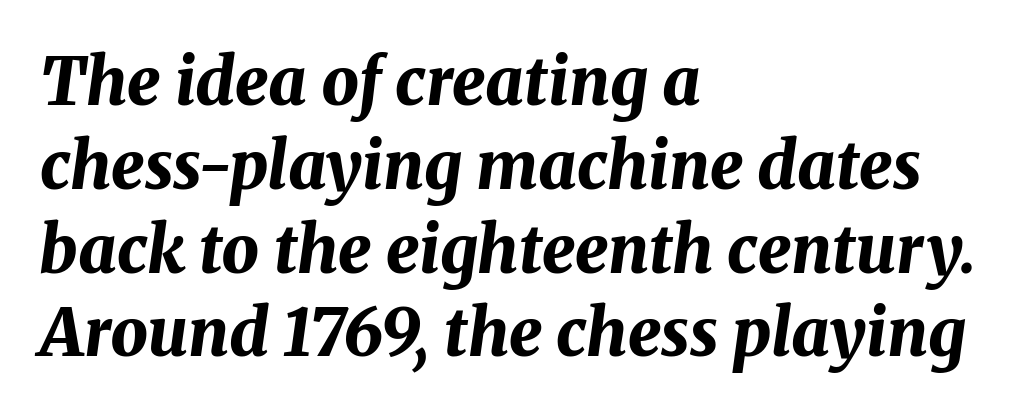
The image shows 66 px bold type, italic (leaning right); set left-aligned, normal line spacing (1.27x), normal letter spacing, not underlined; medium stroke contrast and a medium x-height.
